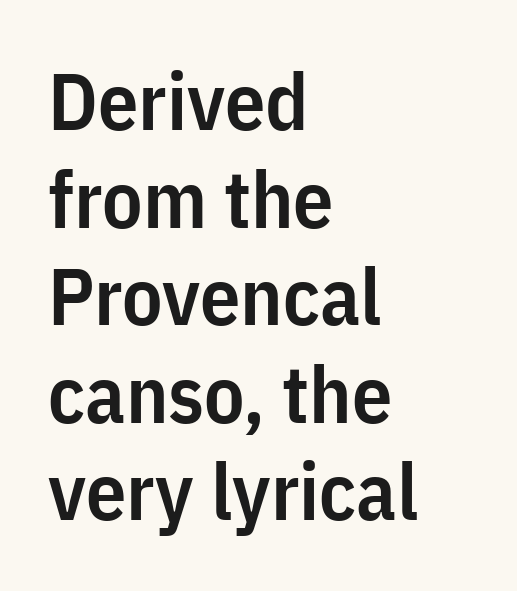
{"serif": "no", "italic": "no", "bold": "semi", "weight": "semibold", "width": "condensed", "stroke_contrast": "low", "x_height": "medium", "monospaced": "no", "underline": "no", "align": "left", "line_spacing_ratio": 1.22, "letter_spacing": "normal", "letter_spacing_em": 0.0, "glyph_px": 80}
